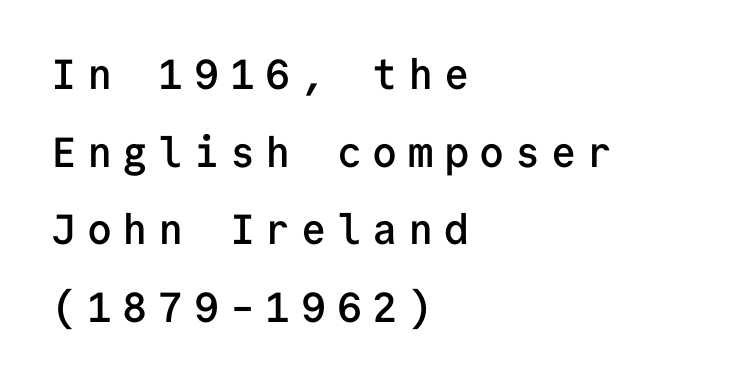
Q: Is the text bold? A: Semi-bold.
Q: Is the text italic (slanted)? A: No, it is upright.
Q: Is the typeface a serif or a sans-serif typeface? A: Sans-serif.
Q: Is the text underlined? A: No.
Q: How is the paragraph aligned? A: Left-aligned.
Q: Is the spacing between letters normal or unusually wide? A: Unusually wide.
Q: Width (condensed, normal, or wide)? A: Normal.
Q: Stroke contrast? A: Low.
Q: x-height? A: Medium.
Q: Monospaced? A: Yes.
